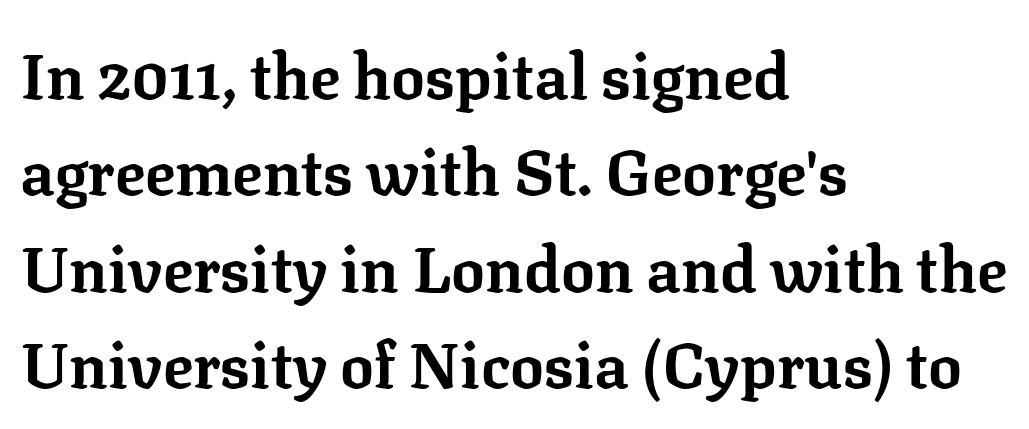
{"serif": "yes", "italic": "no", "bold": "yes", "weight": "bold", "width": "normal", "stroke_contrast": "low", "x_height": "medium", "monospaced": "no", "underline": "no", "align": "left", "line_spacing": "normal", "line_spacing_ratio": 1.53, "letter_spacing": "normal", "letter_spacing_em": 0.0, "glyph_px": 63}
